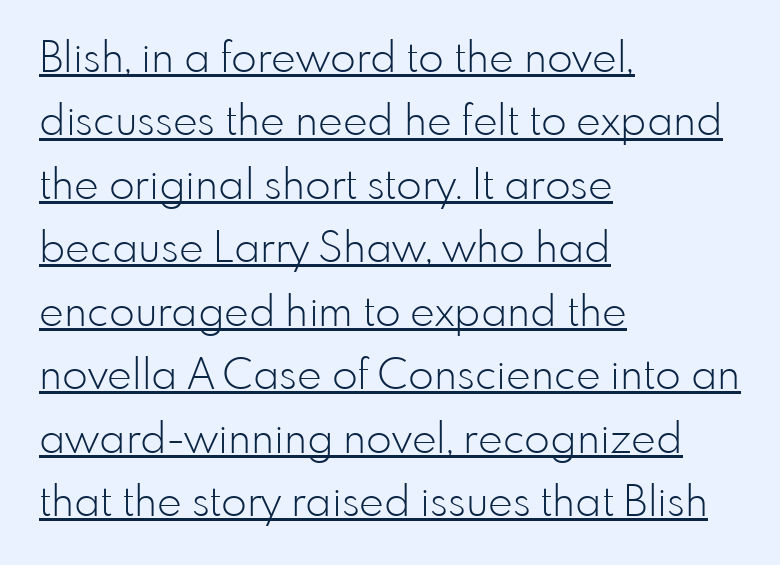
Q: Is the text bold? A: No.
Q: Is the text italic (slanted)? A: No, it is upright.
Q: Is the typeface a serif or a sans-serif typeface? A: Sans-serif.
Q: Is the text underlined? A: Yes.
Q: How is the paragraph aligned? A: Left-aligned.
Q: Is the spacing between letters normal or unusually wide? A: Normal.
Q: Is the spacing between lines tight, normal or loose? A: Normal.
Q: Width (condensed, normal, or wide)? A: Normal.
Q: Stroke contrast? A: Low.
Q: x-height? A: Small.
Q: Monospaced? A: No.
